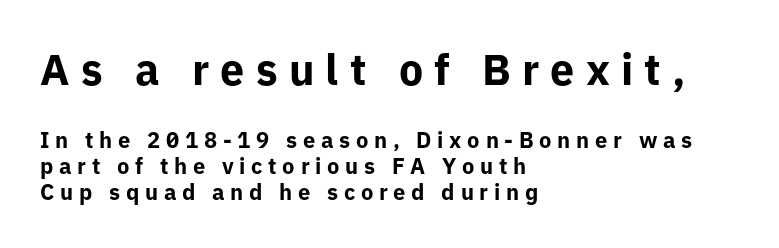
Q: Is the text bold? A: Yes.
Q: Is the text italic (slanted)? A: No, it is upright.
Q: Is the typeface a serif or a sans-serif typeface? A: Sans-serif.
Q: Is the text underlined? A: No.
Q: How is the paragraph aligned? A: Left-aligned.
Q: Is the spacing between letters normal or unusually wide? A: Unusually wide.
Q: Which block of text is set in a larger size, the first (top) or the second (bottom)? A: The first (top) one.
Q: Width (condensed, normal, or wide)? A: Normal.
Q: Stroke contrast? A: Low.
Q: x-height? A: Medium.
Q: Monospaced? A: No.
